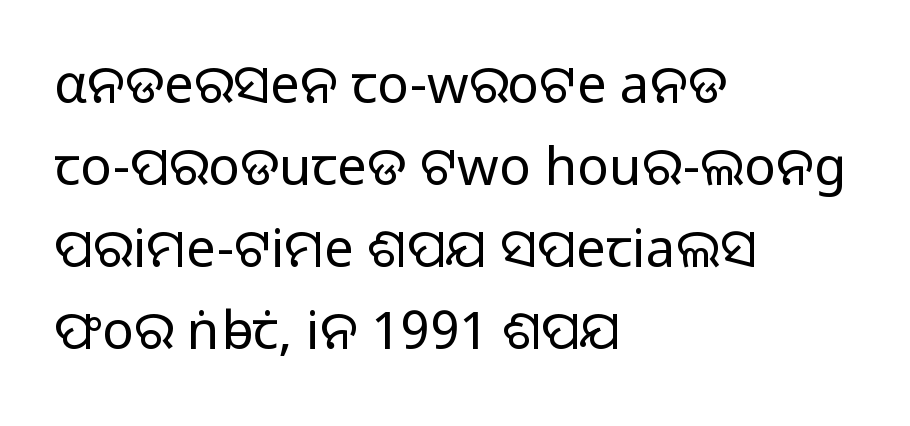
Q: Is the text bold? A: No.
Q: Is the text italic (slanted)? A: No, it is upright.
Q: Is the typeface a serif or a sans-serif typeface? A: Sans-serif.
Q: Is the text underlined? A: No.
Q: How is the paragraph aligned? A: Left-aligned.
Q: Is the spacing between letters normal or unusually wide? A: Normal.
Q: Is the spacing between lines tight, normal or loose? A: Normal.
Q: Width (condensed, normal, or wide)? A: Normal.
Q: Stroke contrast? A: Low.
Q: x-height? A: Medium.
Q: Monospaced? A: No.
